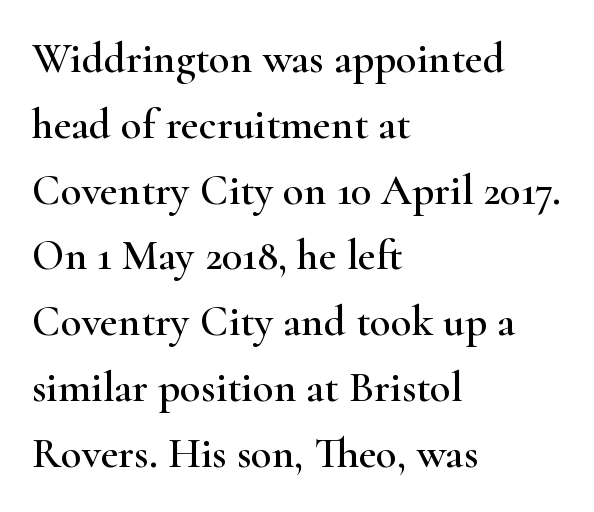
{"serif": "yes", "italic": "no", "width": "wide", "stroke_contrast": "high", "x_height": "small", "monospaced": "no", "underline": "no", "align": "left", "line_spacing": "normal", "line_spacing_ratio": 1.53, "letter_spacing": "normal", "letter_spacing_em": 0.0, "glyph_px": 43}
